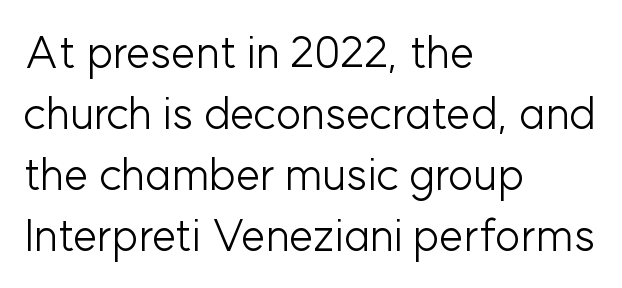
Character widths vary here, with narrow letters taking less room than wide ones. Is the letter spacing exaggerated? No — it looks like the ordinary default. The glyphs are unaccompanied by any horizontal stroke below them. Posture: upright roman.
